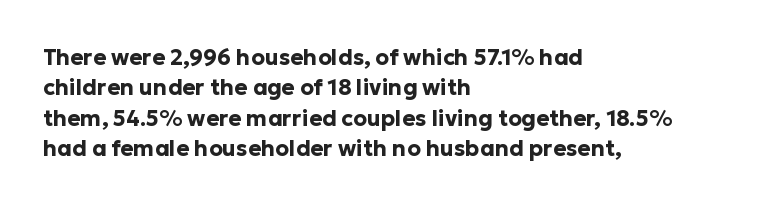
The image shows 22 px bold type, upright; set left-aligned, normal line spacing (1.38x), normal letter spacing, not underlined.
